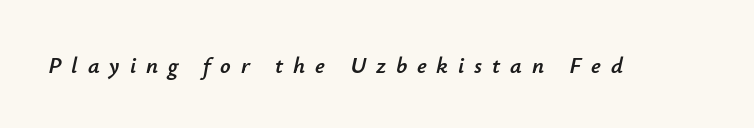
Check under the words: just untouched page. Letter spacing: wide. An italicized treatment has been applied to the whole sample.
